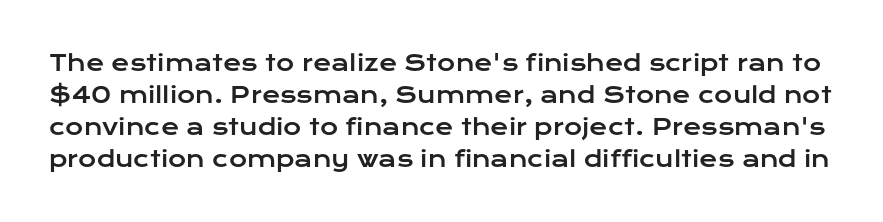
Descenders are the only things crossing below the line. Tracking value appears to be zero — textbook default spacing. Posture: straight, roman, zero tilt. How would I describe the line gaps? Plain and ordinary.
